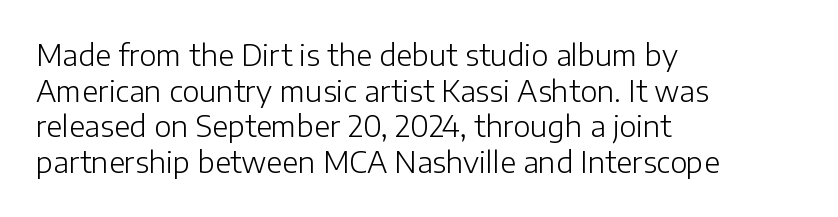
{"serif": "no", "italic": "no", "bold": "no", "weight": "light", "width": "normal", "stroke_contrast": "low", "x_height": "medium", "monospaced": "no", "underline": "no", "align": "left", "line_spacing_ratio": 1.23, "letter_spacing": "normal", "letter_spacing_em": 0.0, "glyph_px": 29}
